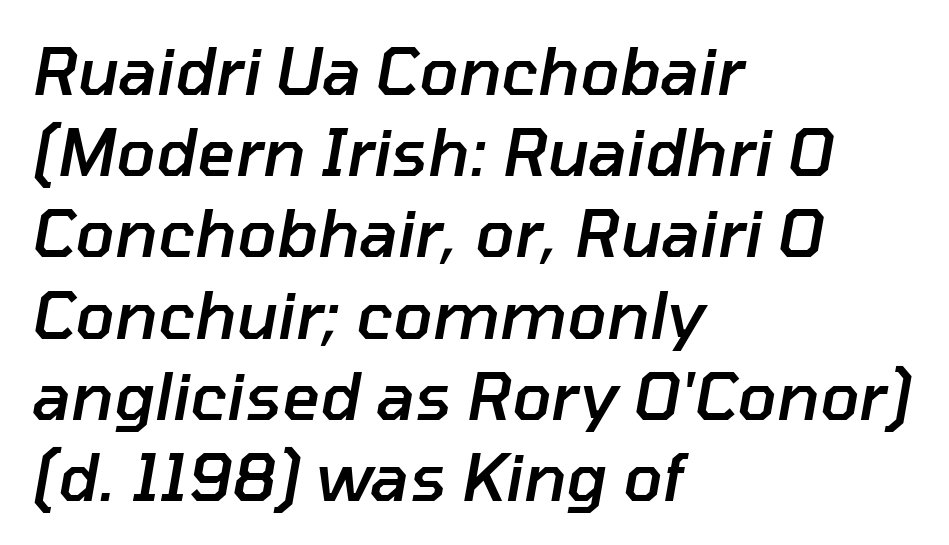
The letters are semibold — heavier than regular but short of a full bold. Any mark beneath the type? The region is blank. Regular leading. The paragraph shown leans on its left margin.
